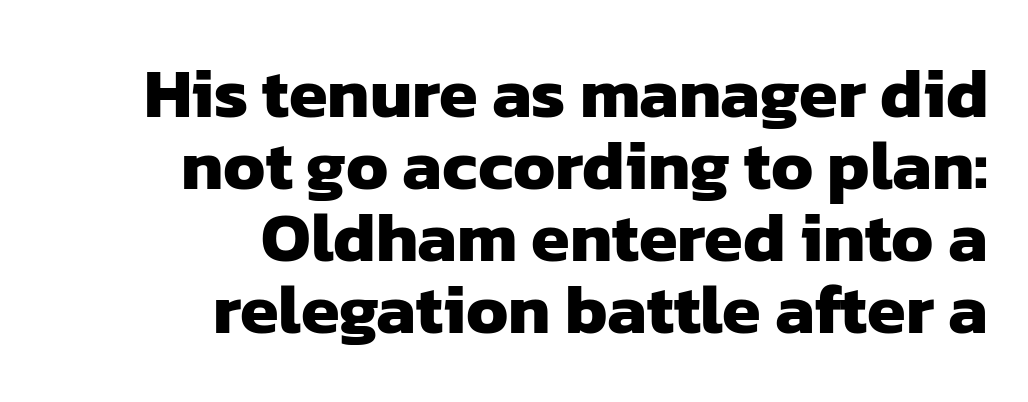
The image shows 70 px heavy sans-serif type; set right-aligned, tight line spacing (1.03x), normal letter spacing, not underlined; low stroke contrast and a medium x-height.
